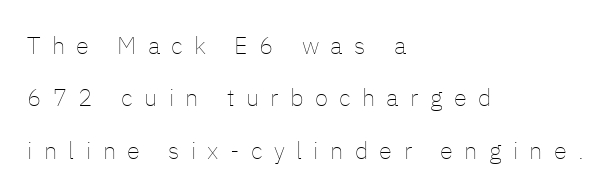
A clean baseline with only descenders dipping below it. You can tell it's not italic because the verticals are truly vertical. These lines have a slow, spaced-out rhythm from letter to letter. The characters are drawn with everyday or finer stroke widths.
